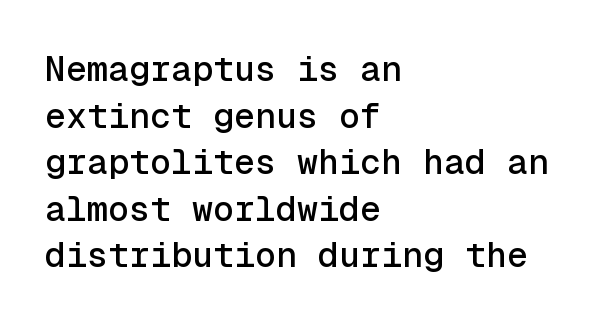
{"serif": "no", "italic": "no", "width": "normal", "x_height": "medium", "monospaced": "yes", "underline": "no", "align": "left", "line_spacing": "normal", "line_spacing_ratio": 1.33, "letter_spacing": "normal", "letter_spacing_em": 0.0, "glyph_px": 35}
